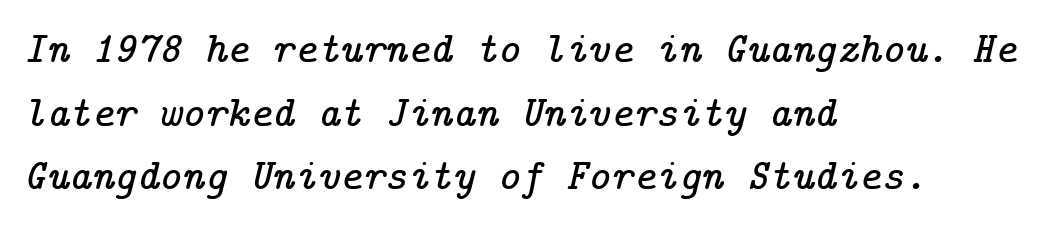
The image shows 43 px serif type, italic (leaning right); set left-aligned, normal line spacing (1.48x), normal letter spacing, not underlined; low stroke contrast and a medium x-height.
